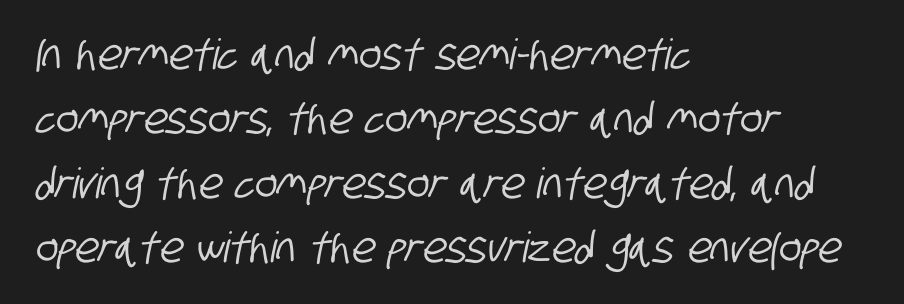
{"serif": "no", "width": "condensed", "stroke_contrast": "low", "x_height": "large", "monospaced": "no", "underline": "no", "align": "left", "line_spacing": "normal", "line_spacing_ratio": 1.53, "letter_spacing": "normal", "letter_spacing_em": 0.0, "glyph_px": 42}
